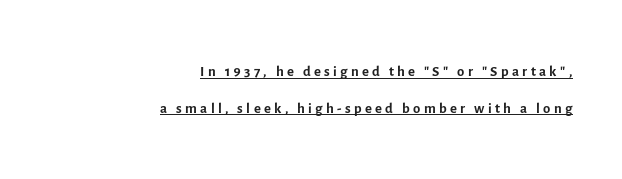
The image shows 21 px text type, upright; set right-aligned, line spacing 1.74x, underlined.
